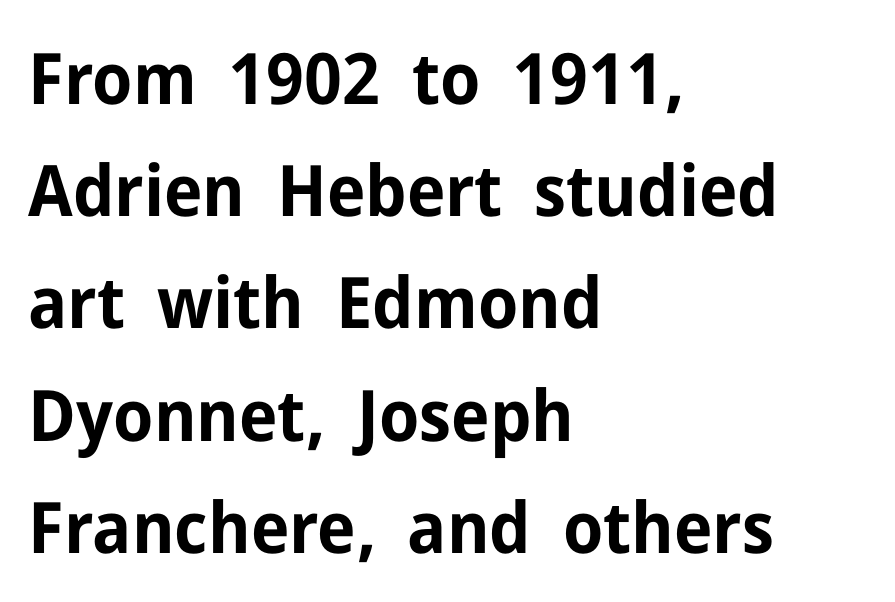
Q: Is the text bold? A: Yes.
Q: Is the text italic (slanted)? A: No, it is upright.
Q: Is the typeface a serif or a sans-serif typeface? A: Sans-serif.
Q: Is the text underlined? A: No.
Q: How is the paragraph aligned? A: Left-aligned.
Q: Is the spacing between letters normal or unusually wide? A: Normal.
Q: Is the spacing between lines tight, normal or loose? A: Normal.
Q: Width (condensed, normal, or wide)? A: Normal.
Q: Stroke contrast? A: Low.
Q: x-height? A: Medium.
Q: Monospaced? A: No.
